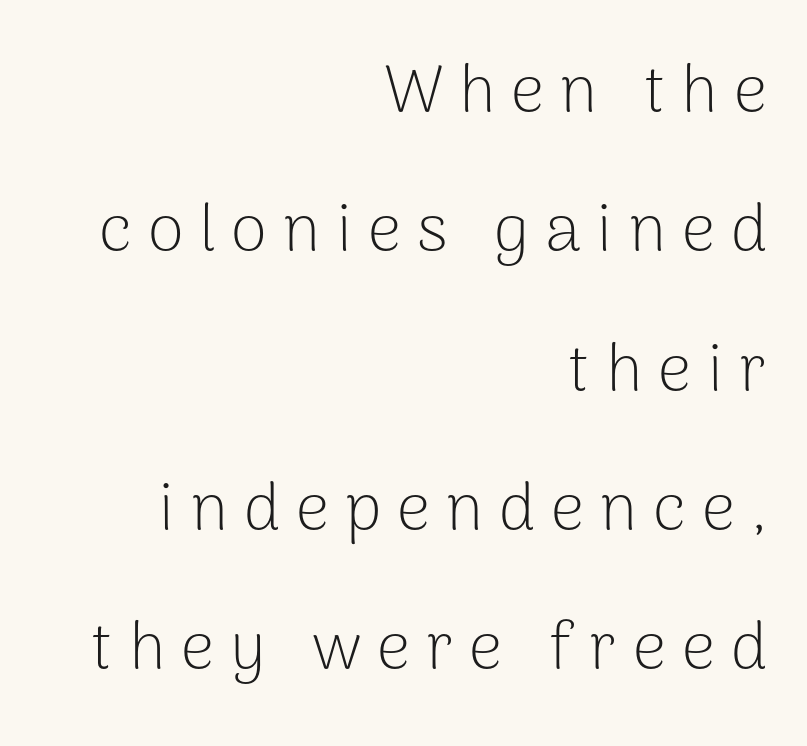
{"serif": "no", "italic": "no", "bold": "no", "weight": "light", "width": "normal", "stroke_contrast": "low", "x_height": "medium", "monospaced": "no", "underline": "no", "align": "right", "line_spacing": "loose", "line_spacing_ratio": 2.11, "letter_spacing": "wide", "letter_spacing_em": 0.24, "glyph_px": 66}
